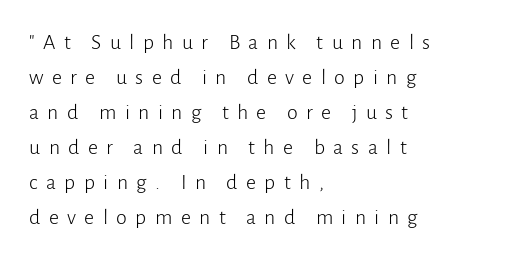
Q: Is the text bold? A: No.
Q: Is the text italic (slanted)? A: No, it is upright.
Q: Is the text underlined? A: No.
Q: How is the paragraph aligned? A: Left-aligned.
Q: Is the spacing between letters normal or unusually wide? A: Unusually wide.
Q: Is the spacing between lines tight, normal or loose? A: Normal.
